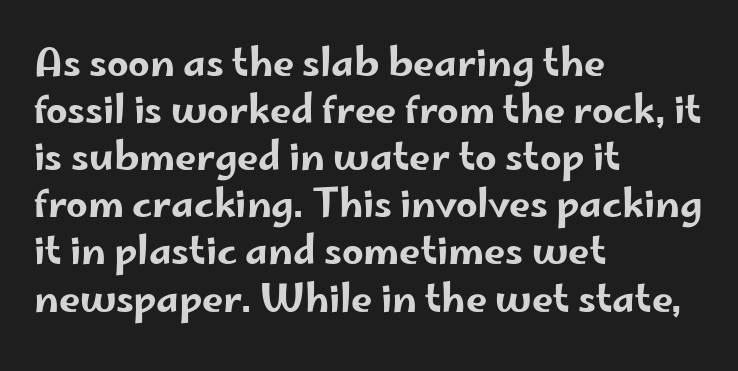
Q: Is the text italic (slanted)? A: No, it is upright.
Q: Is the typeface a serif or a sans-serif typeface? A: Sans-serif.
Q: Is the text underlined? A: No.
Q: How is the paragraph aligned? A: Left-aligned.
Q: Is the spacing between letters normal or unusually wide? A: Normal.
Q: Width (condensed, normal, or wide)? A: Wide.
Q: Stroke contrast? A: Low.
Q: x-height? A: Small.
Q: Monospaced? A: No.
